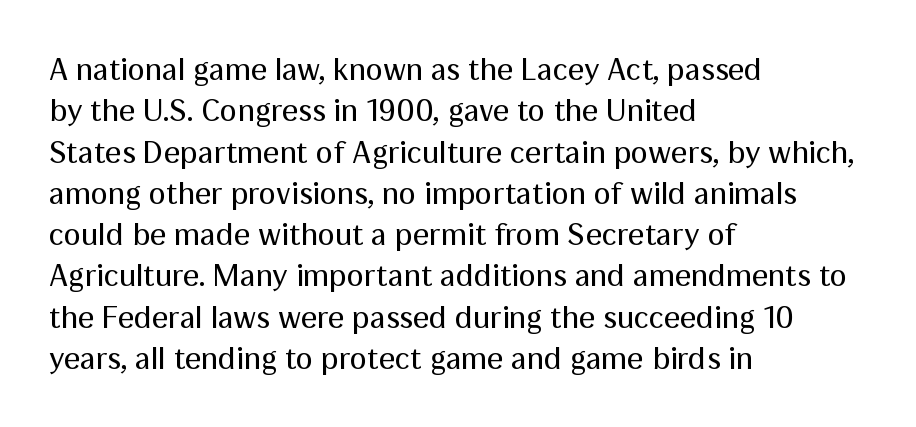
Q: Is the text bold? A: No.
Q: Is the text italic (slanted)? A: No, it is upright.
Q: Is the typeface a serif or a sans-serif typeface? A: Sans-serif.
Q: Is the text underlined? A: No.
Q: How is the paragraph aligned? A: Left-aligned.
Q: Is the spacing between letters normal or unusually wide? A: Normal.
Q: Is the spacing between lines tight, normal or loose? A: Normal.
Q: Width (condensed, normal, or wide)? A: Normal.
Q: Stroke contrast? A: Medium.
Q: x-height? A: Medium.
Q: Monospaced? A: No.
